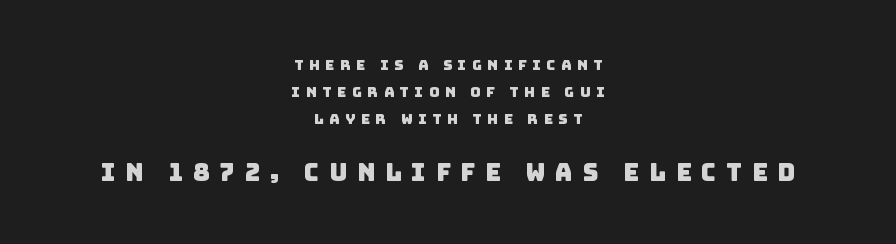
The image shows 24 px text type; set centered, loose line spacing (1.94x), unusually wide letter spacing (+0.41 em), not underlined; the second (bottom) block is 1.71x larger.
